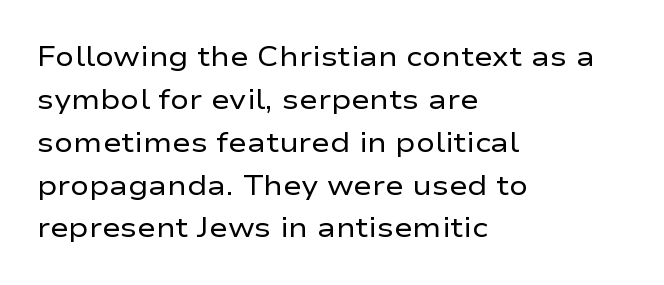
The image shows 28 px regular-weight, wide sans-serif type, upright; set left-aligned, normal line spacing (1.53x), normal letter spacing, not underlined; low stroke contrast and a medium x-height.
